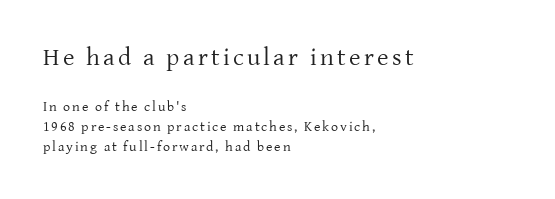
The image shows 25 px text type, upright; set left-aligned, normal line spacing (1.42x), not underlined; the first (top) block is 1.79x larger.
